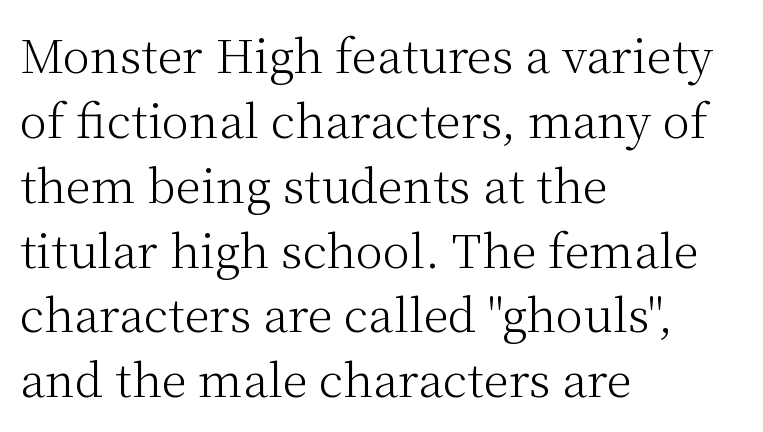
{"serif": "yes", "italic": "no", "bold": "no", "weight": "light", "width": "normal", "stroke_contrast": "medium", "x_height": "medium", "monospaced": "no", "underline": "no", "align": "left", "line_spacing": "normal", "line_spacing_ratio": 1.41, "letter_spacing": "normal", "letter_spacing_em": 0.0, "glyph_px": 46}
